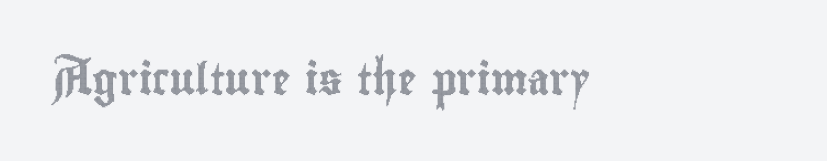
Q: Is the text italic (slanted)? A: No, it is upright.
Q: Is the text underlined? A: No.
Q: How is the paragraph aligned? A: Left-aligned.
Q: Is the spacing between letters normal or unusually wide? A: Normal.
Q: Width (condensed, normal, or wide)? A: Condensed.
Q: x-height? A: Small.
Q: Monospaced? A: No.
